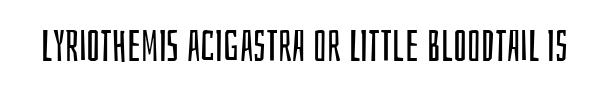
This sample has the flowing, uneven cadence of proportional lettering. This is sans-serif lettering, the kind often seen on screens and signage. The string is rendered with underlining switched off. No extra ink here — the face is not bold. The type sits square on the baseline with zero lean. The letterforms sit shoulder to shoulder at normal distance.
